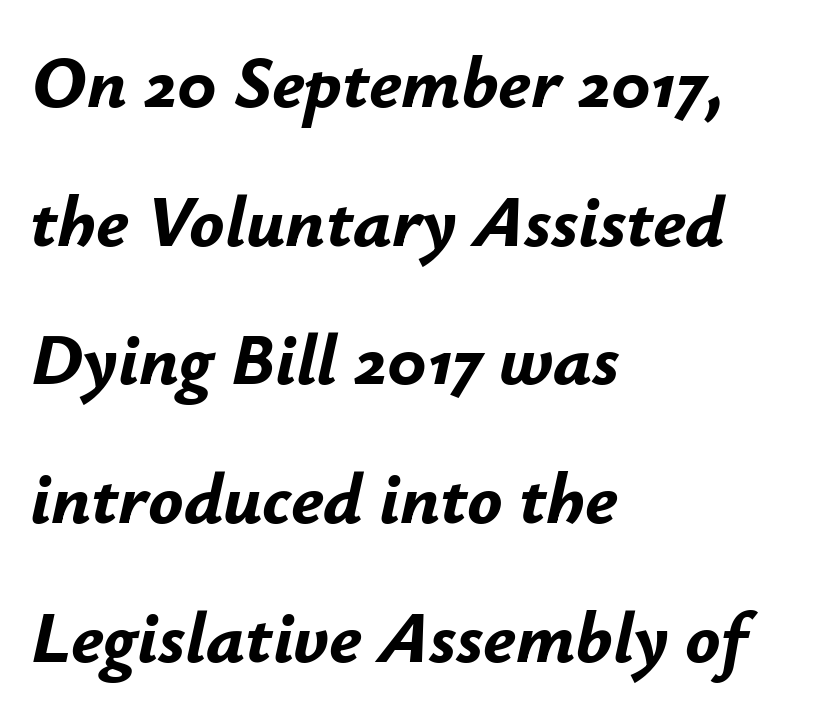
{"italic": "yes", "lean": "right", "slant_degrees": 12, "bold": "yes", "weight": "bold", "width": "normal", "stroke_contrast": "low", "x_height": "small", "monospaced": "no", "underline": "no", "align": "left", "line_spacing": "loose", "line_spacing_ratio": 1.9, "letter_spacing": "normal", "letter_spacing_em": 0.0, "glyph_px": 73}
